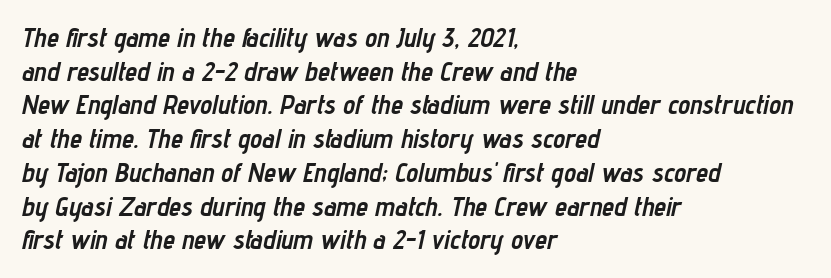
Q: Is the text bold? A: Yes.
Q: Is the text italic (slanted)? A: Yes, it leans right by about 12 degrees.
Q: Is the text underlined? A: No.
Q: How is the paragraph aligned? A: Left-aligned.
Q: Is the spacing between letters normal or unusually wide? A: Normal.
Q: Is the spacing between lines tight, normal or loose? A: Normal.
